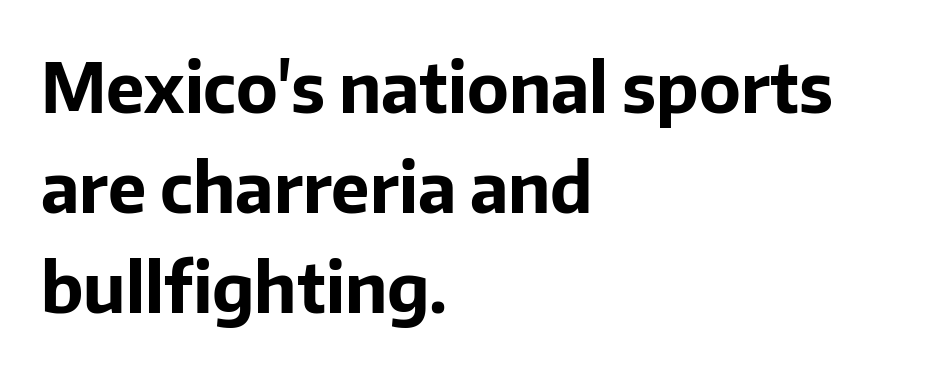
{"serif": "no", "italic": "no", "bold": "yes", "weight": "bold", "width": "normal", "stroke_contrast": "low", "x_height": "medium", "monospaced": "no", "underline": "no", "align": "left", "line_spacing": "normal", "line_spacing_ratio": 1.45, "letter_spacing": "normal", "letter_spacing_em": 0.0, "glyph_px": 69}
